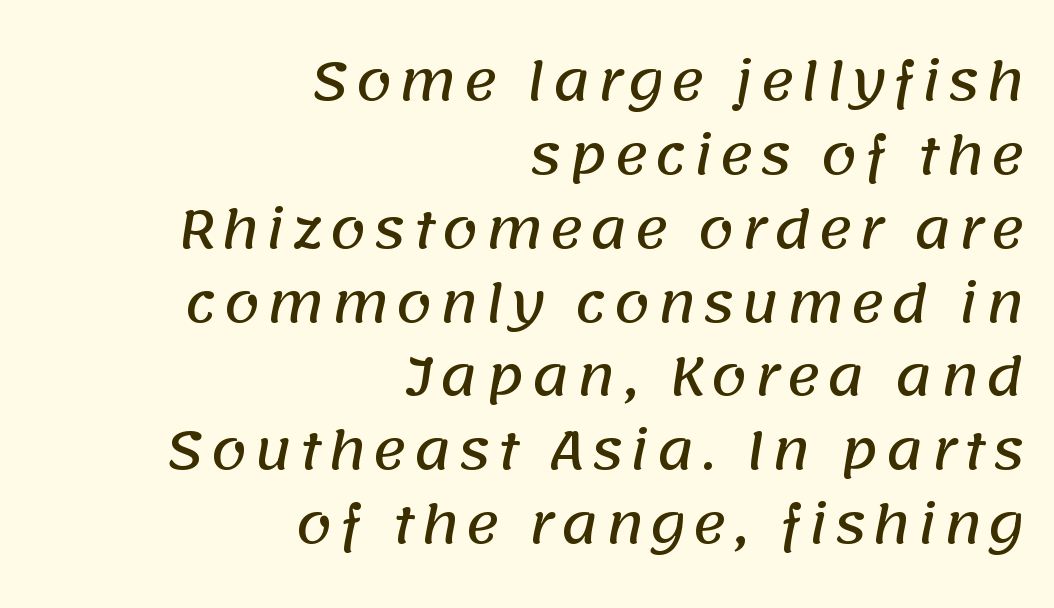
The string is rendered with underlining switched off. The space between consecutive lines is moderate. The paragraph has a hard right edge and a soft left edge. In terms of letterform style, serifs are entirely absent.
